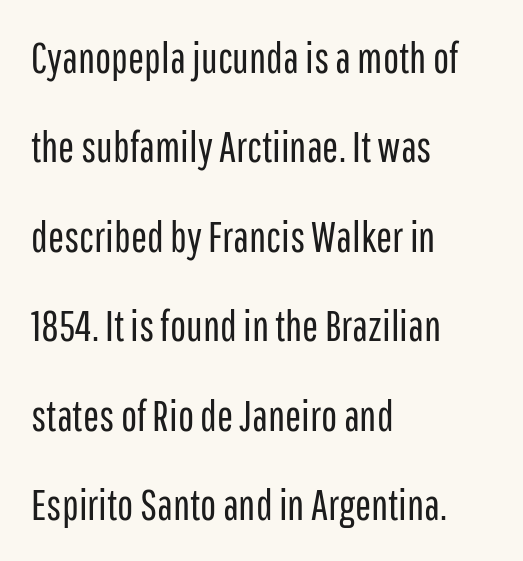
The image shows 43 px regular-weight, condensed sans-serif type, upright; set left-aligned, loose line spacing (2.08x), normal letter spacing, not underlined; low stroke contrast and a medium x-height.
